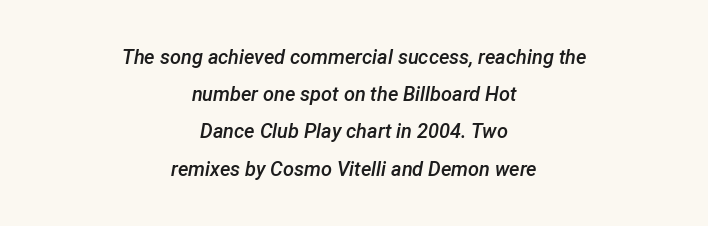
No extra tracking has been applied to these lines. Tall strokes in this sample are angled rather than plumb. Descenders hang freely into open space. The passage is arranged like a title page — every line centered. Set as a demibold, roughly 600 on the weight scale.
